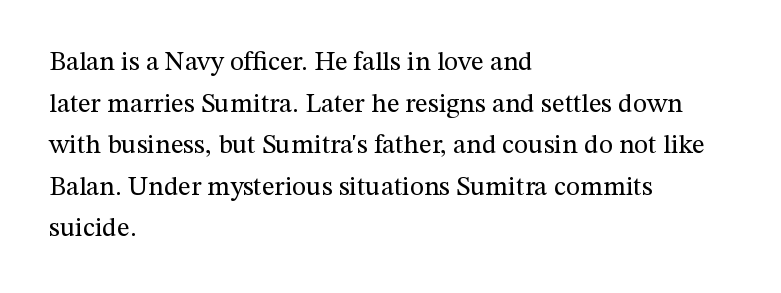
The image shows 27 px text type, upright; set left-aligned, normal line spacing (1.54x), normal letter spacing, not underlined.
